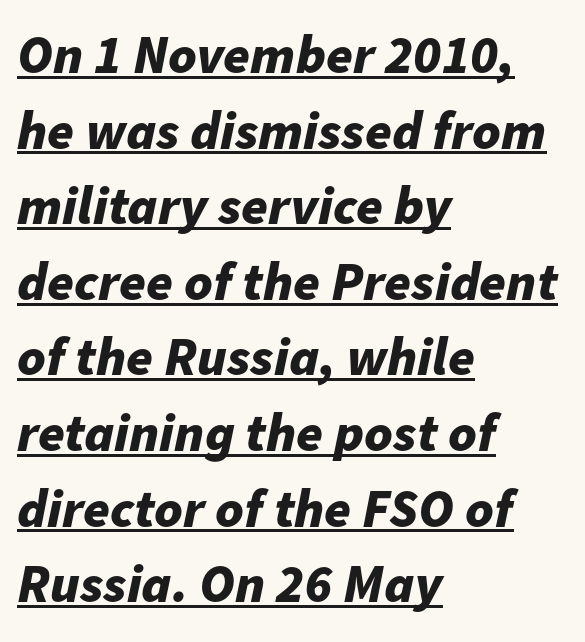
{"italic": "yes", "lean": "right", "slant_degrees": 11, "bold": "yes", "weight": "bold", "width": "normal", "stroke_contrast": "low", "x_height": "medium", "monospaced": "no", "underline": "yes", "align": "left", "line_spacing": "normal", "line_spacing_ratio": 1.4, "letter_spacing": "normal", "letter_spacing_em": 0.0, "glyph_px": 54}
